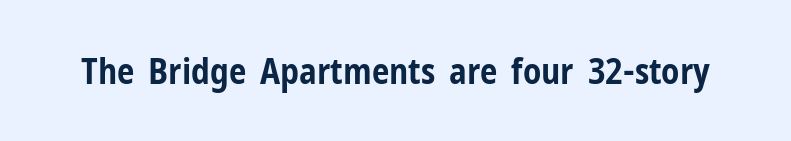
No feet cap the strokes, marking this as sans-serif type. The space directly below the letters is spotless. Notice how the stems are strictly vertical — no italics here. This is heavy type, rendered in bold. The passage shown is typed in a proportional face where columns would drift. The letters sit at their default tracking, neither squeezed nor spread.
